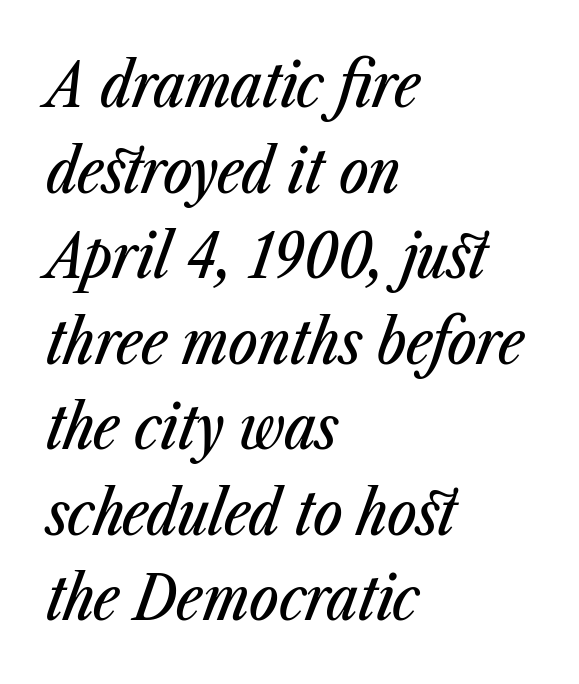
Q: Is the text italic (slanted)? A: Yes, it leans right by about 23 degrees.
Q: Is the text underlined? A: No.
Q: How is the paragraph aligned? A: Left-aligned.
Q: Is the spacing between letters normal or unusually wide? A: Normal.
Q: Is the spacing between lines tight, normal or loose? A: Normal.
Q: Width (condensed, normal, or wide)? A: Condensed.
Q: Stroke contrast? A: Low.
Q: x-height? A: Medium.
Q: Monospaced? A: No.
